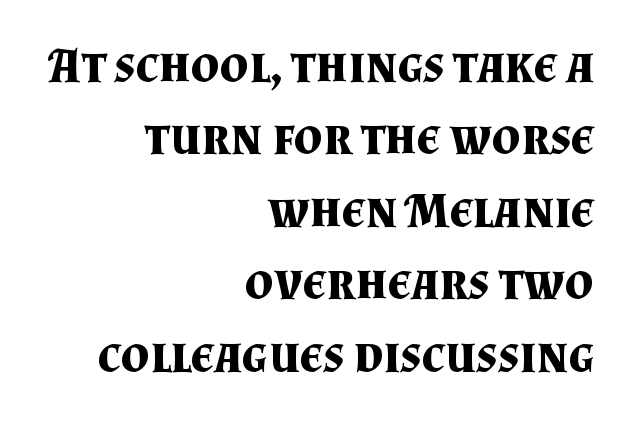
Letterform terminals end in serifs throughout the passage. Regular leading. The letters are bold, with thick, heavy strokes. Descenders hang freely into open space. What stands out about the letter spacing? Nothing — it is the standard amount.
